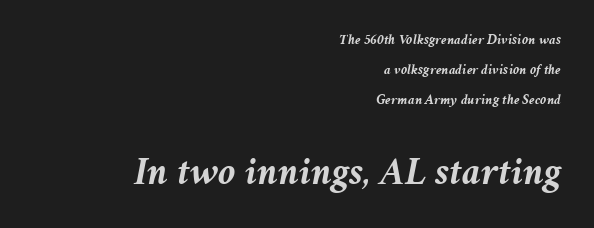
Q: Is the text bold? A: Yes.
Q: Is the text italic (slanted)? A: Yes, it leans right by about 11 degrees.
Q: Is the text underlined? A: No.
Q: How is the paragraph aligned? A: Right-aligned.
Q: Is the spacing between letters normal or unusually wide? A: Normal.
Q: Is the spacing between lines tight, normal or loose? A: Loose.
Q: Which block of text is set in a larger size, the first (top) or the second (bottom)? A: The second (bottom) one.
Q: Width (condensed, normal, or wide)? A: Normal.
Q: Stroke contrast? A: Medium.
Q: x-height? A: Medium.
Q: Monospaced? A: No.
